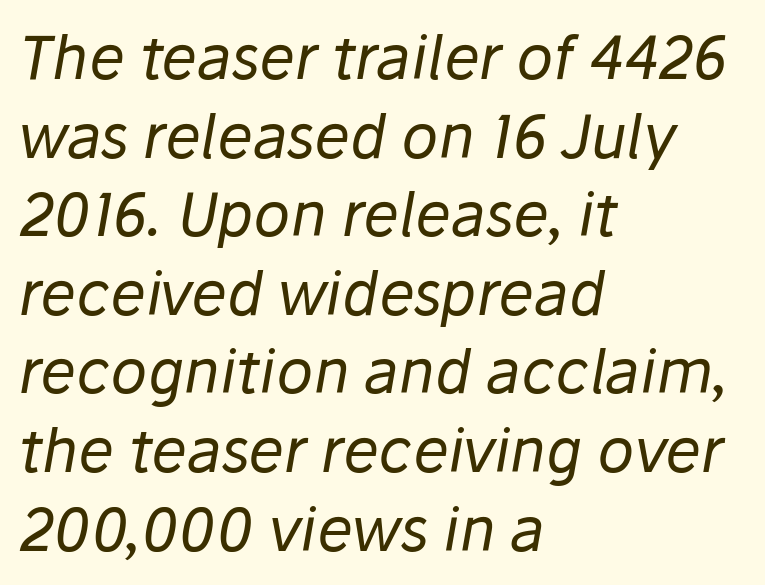
Tracking value appears to be zero — textbook default spacing. Is this a heavy cut? Hardly; it is regular or lighter. Any mark beneath the type? The region is blank. Each letter keeps its own natural width here, so spacing adapts to shape. This sample keeps an unexceptional amount of space between lines.
